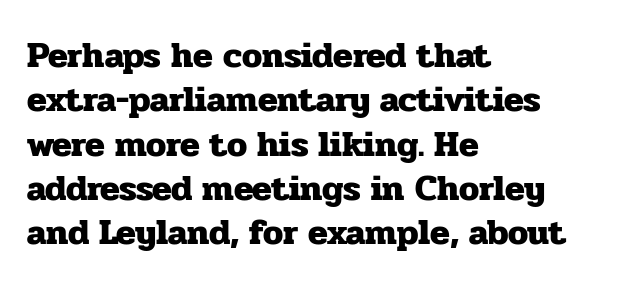
The image shows 36 px heavy serif type, upright; set left-aligned, line spacing 1.23x, normal letter spacing, not underlined; low stroke contrast and a medium x-height.
